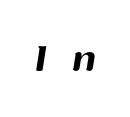
Q: Is the typeface a serif or a sans-serif typeface? A: Sans-serif.
Q: Is the text underlined? A: No.
Q: Is the spacing between letters normal or unusually wide? A: Unusually wide.
Q: Width (condensed, normal, or wide)? A: Normal.
Q: Stroke contrast? A: Medium.
Q: x-height? A: Medium.
Q: Monospaced? A: No.
